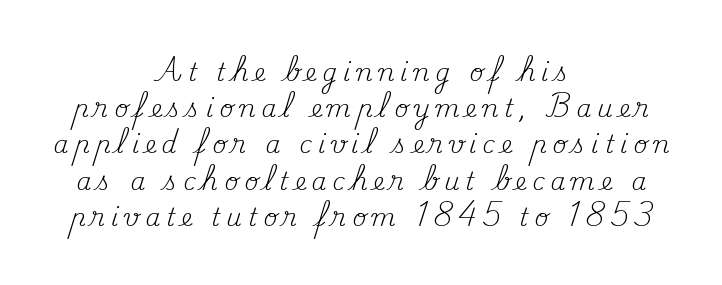
Each row of text sits above clean, open space. Weight class: somewhere from thin through regular. These lines have a slow, spaced-out rhythm from letter to letter. The rendering uses a moderate line-height, typical for paragraphs.
